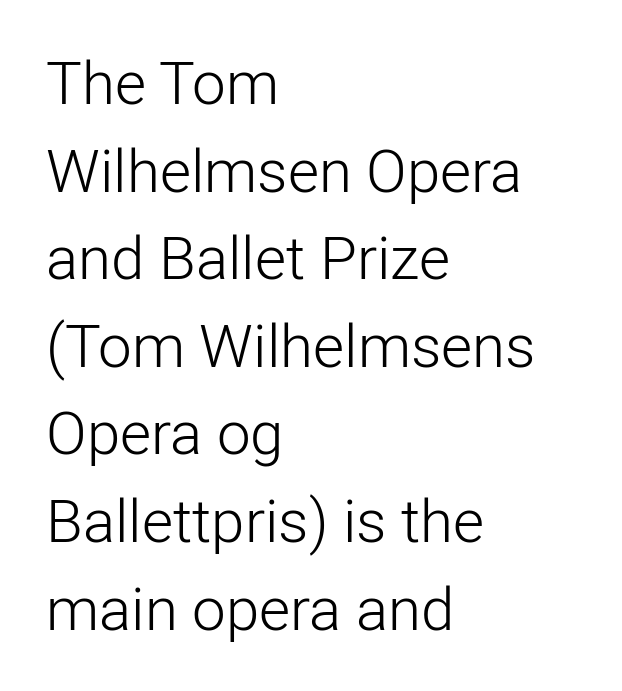
{"serif": "no", "italic": "no", "bold": "no", "weight": "light", "width": "normal", "stroke_contrast": "low", "x_height": "medium", "monospaced": "no", "underline": "no", "align": "left", "line_spacing": "normal", "line_spacing_ratio": 1.46, "letter_spacing": "normal", "letter_spacing_em": 0.0, "glyph_px": 60}
